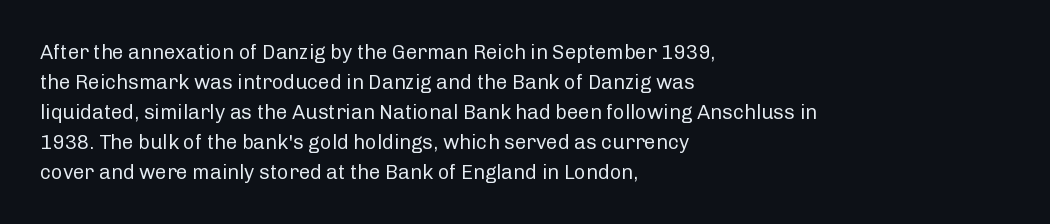
{"italic": "no", "bold": "no", "underline": "no", "align": "left", "line_spacing": "normal", "line_spacing_ratio": 1.5, "letter_spacing": "normal", "letter_spacing_em": 0.0, "glyph_px": 20}
